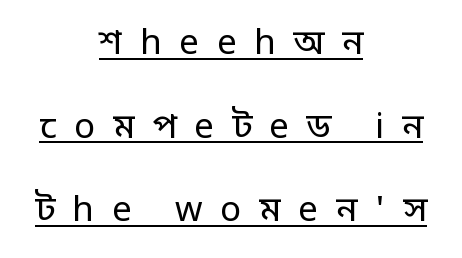
{"serif": "no", "italic": "no", "bold": "no", "weight": "regular", "width": "normal", "stroke_contrast": "low", "x_height": "large", "monospaced": "no", "underline": "yes", "align": "center", "line_spacing": "loose", "line_spacing_ratio": 2.39, "letter_spacing": "wide", "letter_spacing_em": 0.5, "glyph_px": 35}
